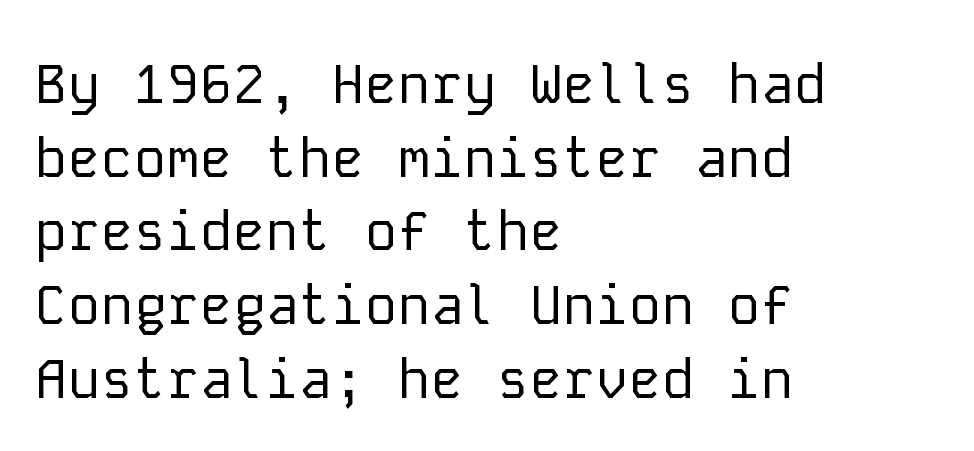
{"serif": "no", "italic": "no", "bold": "no", "weight": "regular", "width": "normal", "stroke_contrast": "low", "x_height": "medium", "monospaced": "yes", "underline": "no", "align": "left", "line_spacing": "normal", "line_spacing_ratio": 1.34, "letter_spacing": "normal", "letter_spacing_em": 0.0, "glyph_px": 55}
